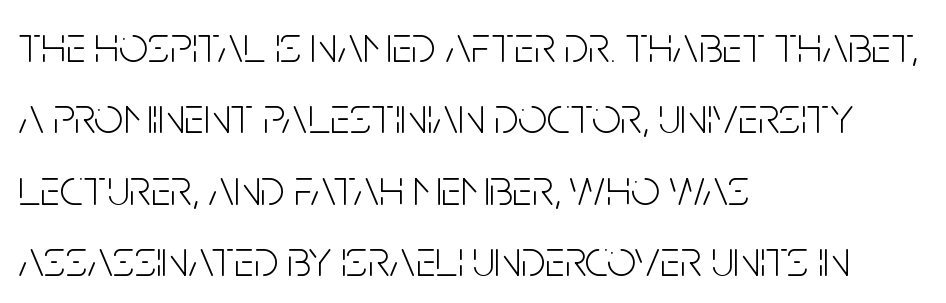
Standard letterfit; no display-style spreading of the glyphs. Baseline-to-baseline distance is the conventional proportion of letter height. The typography opts for an upright posture over an oblique one. Line beginnings align vertically; line endings do not. Quick note: underline off.
